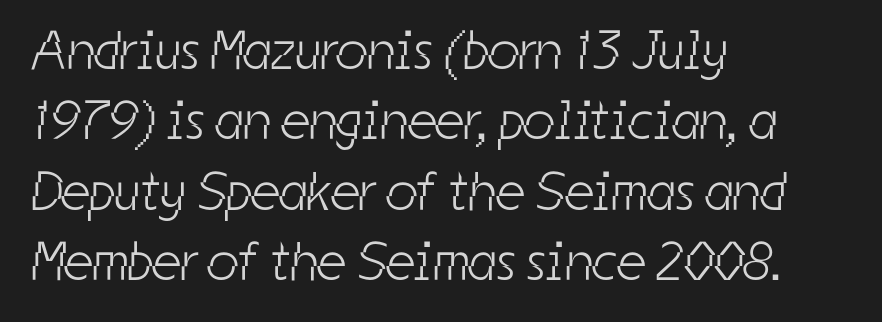
The image shows 55 px light, condensed sans-serif type; set left-aligned, normal line spacing (1.28x), normal letter spacing, not underlined; low stroke contrast and a medium x-height.
